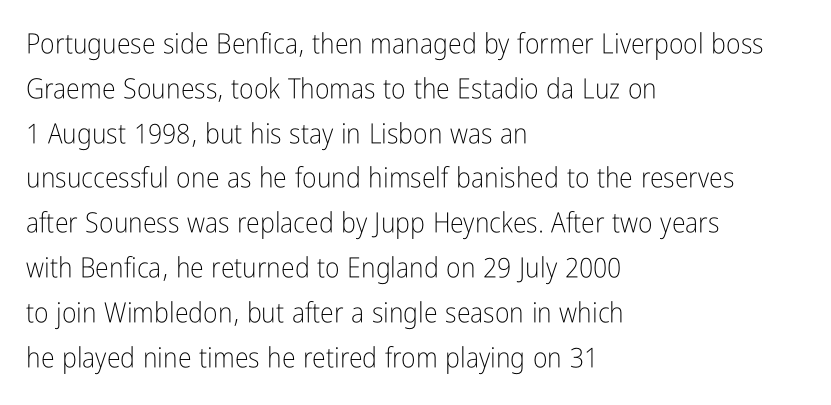
Notice how the stems are strictly vertical — no italics here. Horizontal bands of white between lines are of average thickness. Each letter's strokes conclude bluntly, with no projecting serifs. Rule under the text: the space is simply empty. These lines keep a tight, regular rhythm from letter to letter. The text block is weighted toward the left margin, trailing off unevenly rightward.
